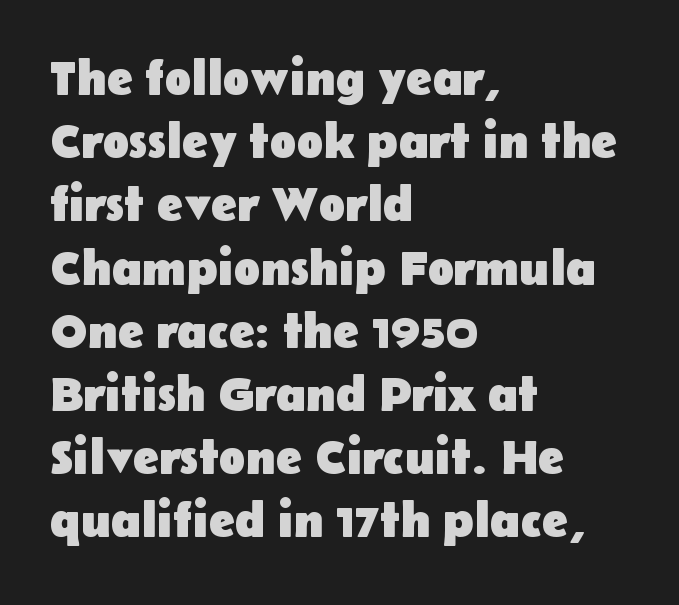
The image shows 49 px heavy sans-serif type, upright; set left-aligned, normal line spacing (1.29x), normal letter spacing, not underlined; low stroke contrast and a medium x-height.
